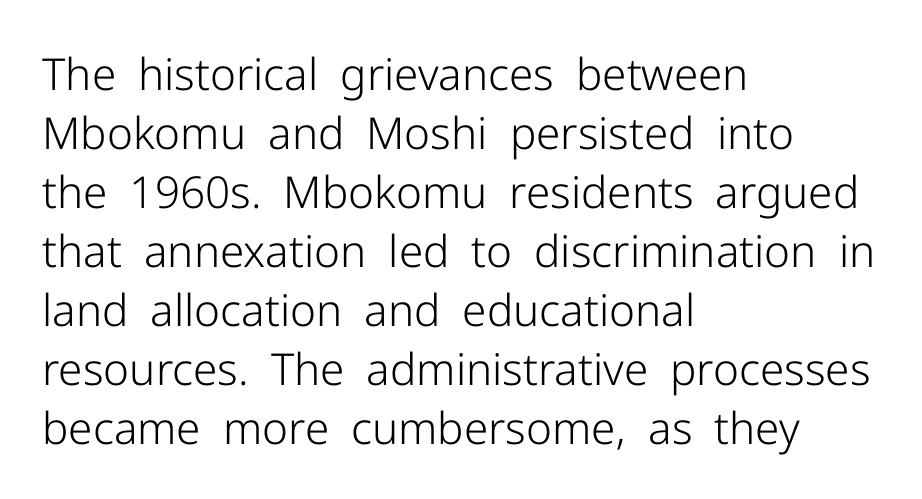
Q: Is the text bold? A: No.
Q: Is the text italic (slanted)? A: No, it is upright.
Q: Is the typeface a serif or a sans-serif typeface? A: Sans-serif.
Q: Is the text underlined? A: No.
Q: How is the paragraph aligned? A: Left-aligned.
Q: Is the spacing between letters normal or unusually wide? A: Normal.
Q: Is the spacing between lines tight, normal or loose? A: Normal.
Q: Width (condensed, normal, or wide)? A: Normal.
Q: Stroke contrast? A: Low.
Q: x-height? A: Medium.
Q: Monospaced? A: No.
